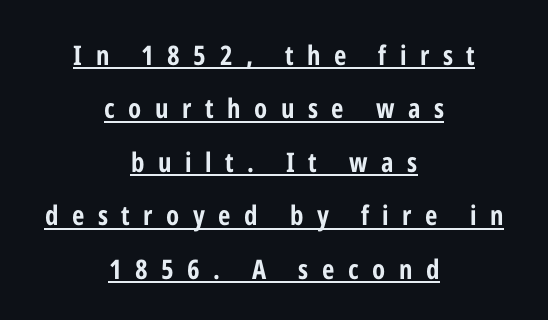
The image shows 27 px bold type, upright; set centered, loose line spacing (1.98x), unusually wide letter spacing (+0.5 em), underlined.
